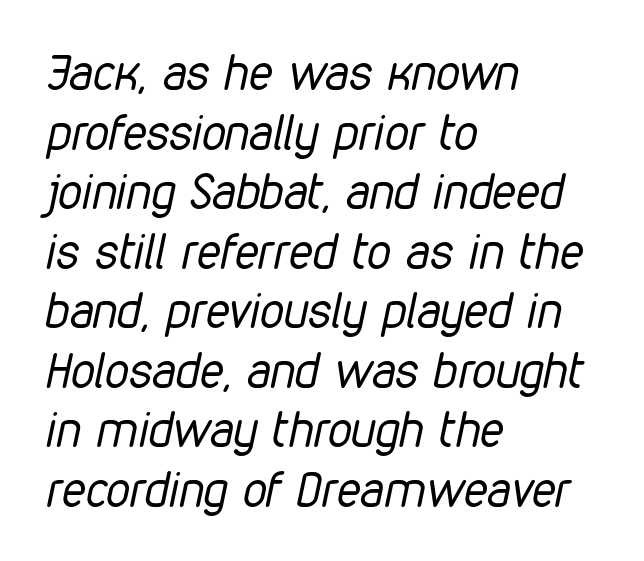
The image shows 48 px regular-weight, condensed type, italic (leaning right); set left-aligned, line spacing 1.24x, normal letter spacing, not underlined; low stroke contrast and a medium x-height.
